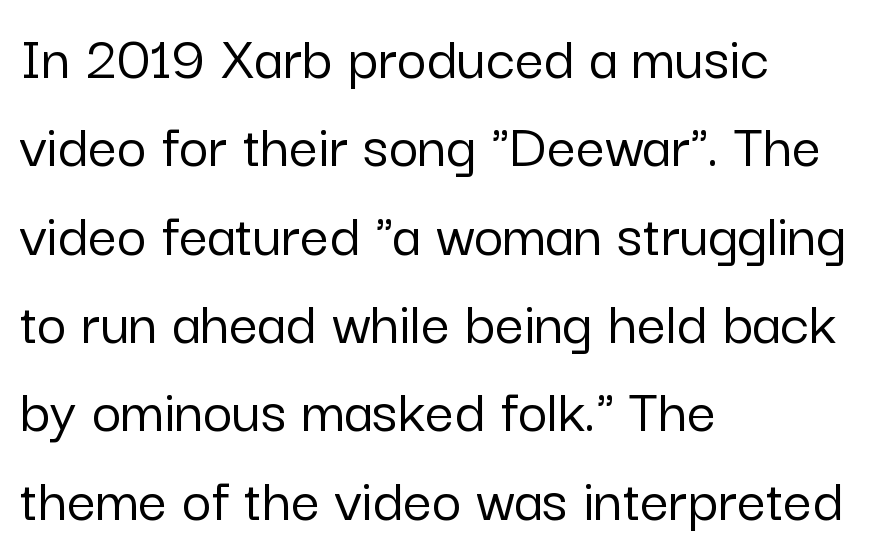
The image shows 64 px sans-serif type, upright; set left-aligned, normal line spacing (1.38x), normal letter spacing, not underlined; low stroke contrast and a medium x-height.
